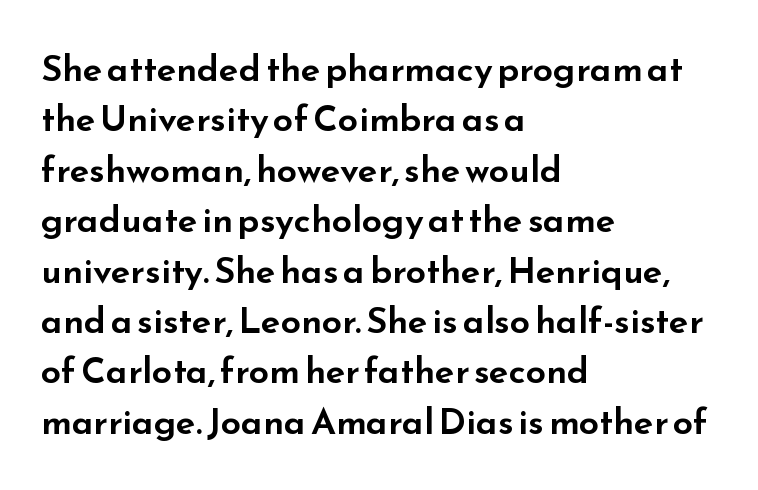
Q: Is the text italic (slanted)? A: No, it is upright.
Q: Is the typeface a serif or a sans-serif typeface? A: Sans-serif.
Q: Is the text underlined? A: No.
Q: How is the paragraph aligned? A: Left-aligned.
Q: Is the spacing between letters normal or unusually wide? A: Normal.
Q: Is the spacing between lines tight, normal or loose? A: Normal.
Q: Width (condensed, normal, or wide)? A: Wide.
Q: Stroke contrast? A: Low.
Q: x-height? A: Small.
Q: Monospaced? A: No.
